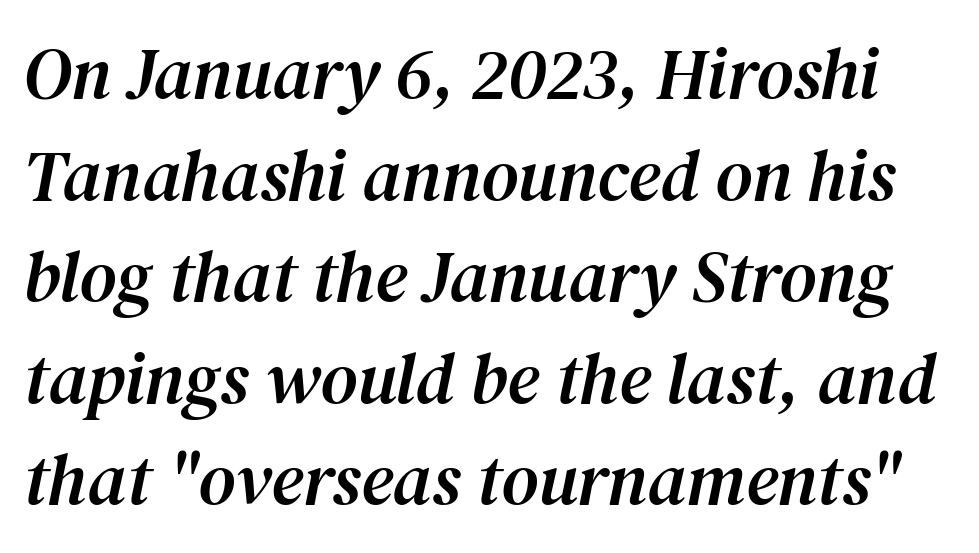
The image shows 72 px serif type, italic (leaning right); set normal line spacing (1.41x), normal letter spacing, not underlined; medium stroke contrast and a medium x-height.
